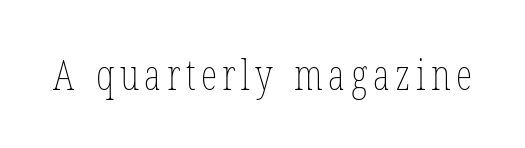
The image shows 42 px thin, condensed type, upright; set not underlined; low stroke contrast and a medium x-height.
